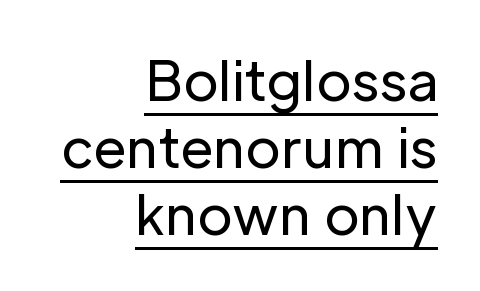
Q: Is the text bold? A: No.
Q: Is the text italic (slanted)? A: No, it is upright.
Q: Is the typeface a serif or a sans-serif typeface? A: Sans-serif.
Q: Is the text underlined? A: Yes.
Q: How is the paragraph aligned? A: Right-aligned.
Q: Is the spacing between letters normal or unusually wide? A: Normal.
Q: Width (condensed, normal, or wide)? A: Normal.
Q: Stroke contrast? A: Low.
Q: x-height? A: Medium.
Q: Monospaced? A: No.
